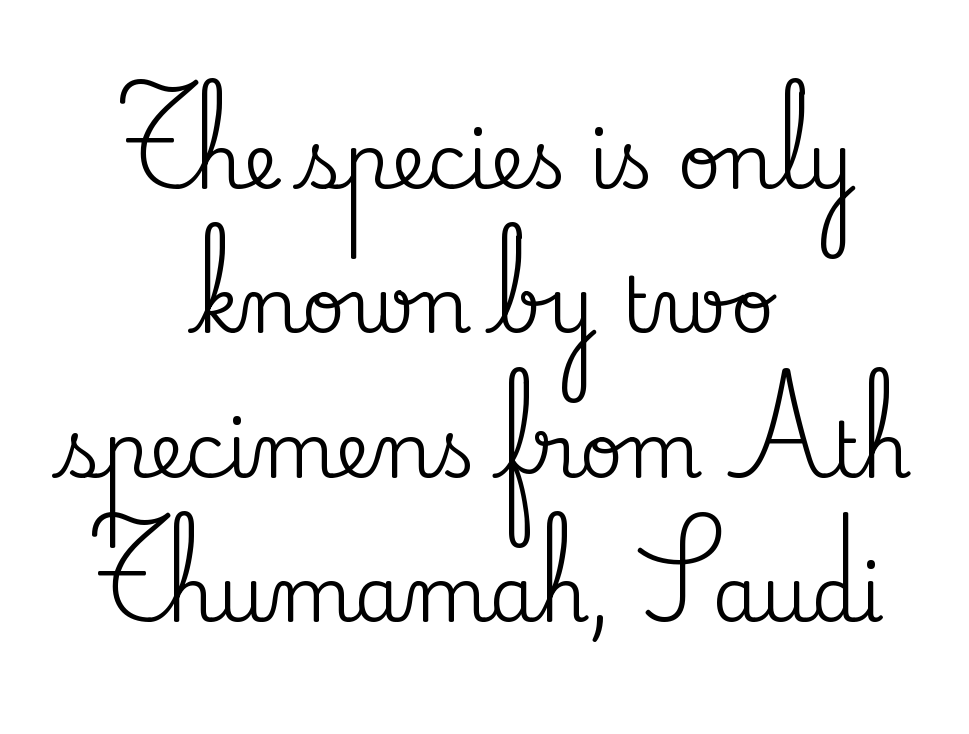
The image shows 76 px serif type, upright; set centered, loose line spacing (1.9x), normal letter spacing, not underlined; medium stroke contrast and a small x-height.
